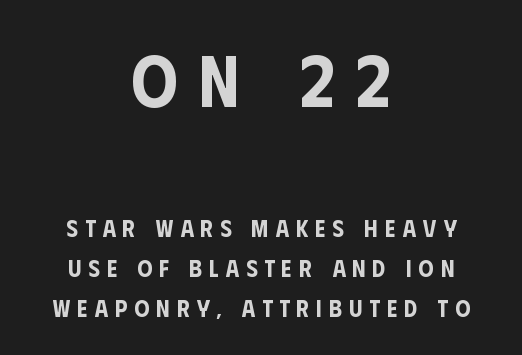
Q: Is the text italic (slanted)? A: No, it is upright.
Q: Is the typeface a serif or a sans-serif typeface? A: Sans-serif.
Q: Is the text underlined? A: No.
Q: How is the paragraph aligned? A: Centered.
Q: Is the spacing between letters normal or unusually wide? A: Unusually wide.
Q: Is the spacing between lines tight, normal or loose? A: Normal.
Q: Which block of text is set in a larger size, the first (top) or the second (bottom)? A: The first (top) one.
Q: Width (condensed, normal, or wide)? A: Condensed.
Q: Stroke contrast? A: Low.
Q: x-height? A: Large.
Q: Monospaced? A: No.
